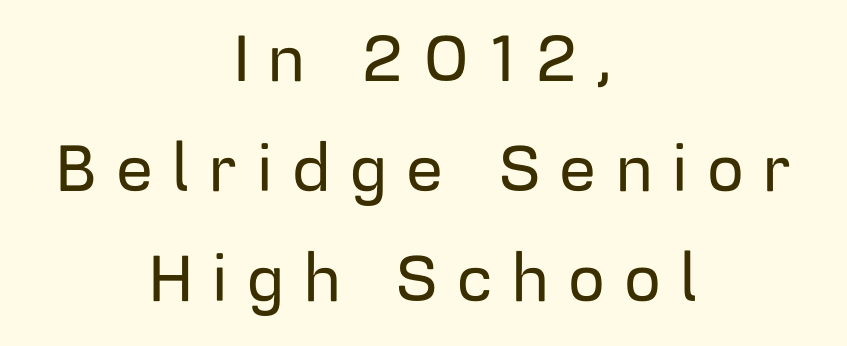
{"serif": "no", "italic": "no", "width": "normal", "stroke_contrast": "low", "x_height": "medium", "monospaced": "no", "underline": "no", "align": "center", "line_spacing": "normal", "line_spacing_ratio": 1.69, "letter_spacing": "wide", "letter_spacing_em": 0.3, "glyph_px": 65}
